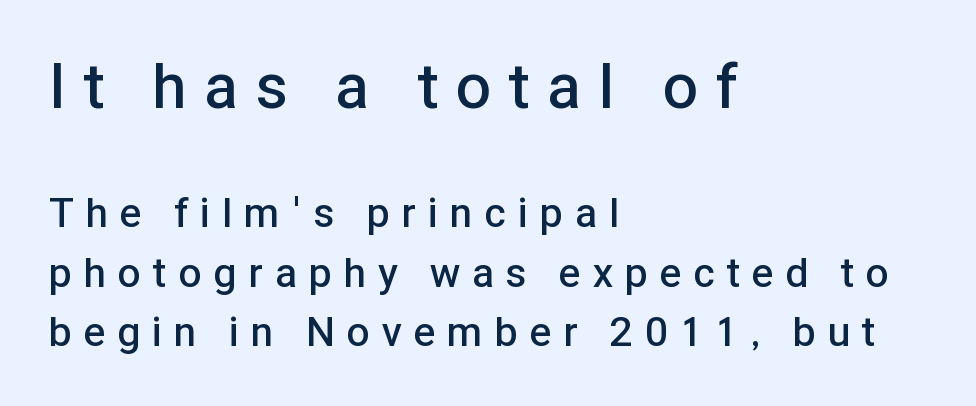
{"serif": "no", "italic": "no", "bold": "semi", "weight": "semibold", "width": "normal", "stroke_contrast": "low", "x_height": "medium", "monospaced": "no", "underline": "no", "align": "left", "line_spacing": "normal", "line_spacing_ratio": 1.45, "letter_spacing": "wide", "letter_spacing_em": 0.3, "larger_block": "first", "size_ratio": 1.51, "glyph_px": 62}
